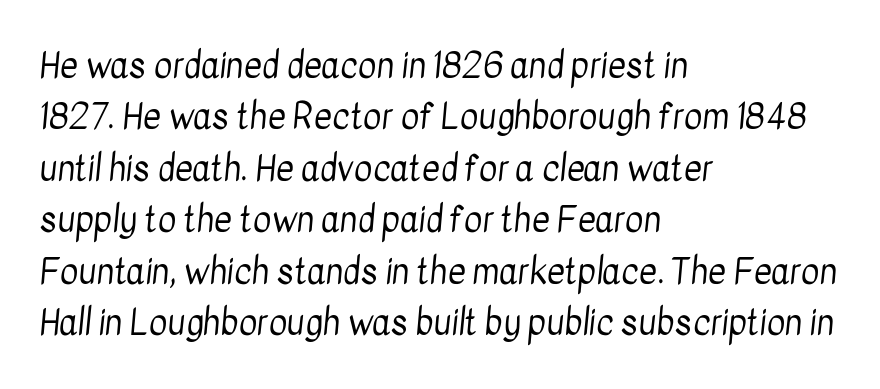
Q: Is the text bold? A: No.
Q: Is the typeface a serif or a sans-serif typeface? A: Sans-serif.
Q: Is the text underlined? A: No.
Q: How is the paragraph aligned? A: Left-aligned.
Q: Is the spacing between letters normal or unusually wide? A: Normal.
Q: Is the spacing between lines tight, normal or loose? A: Normal.
Q: Width (condensed, normal, or wide)? A: Condensed.
Q: Stroke contrast? A: Low.
Q: x-height? A: Medium.
Q: Monospaced? A: No.
